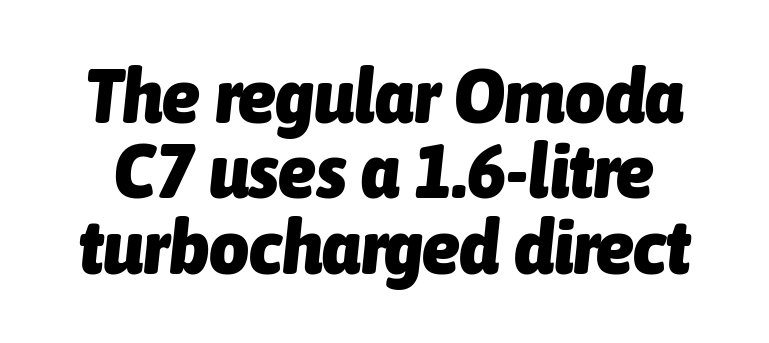
Q: Is the text bold? A: Yes.
Q: Is the text italic (slanted)? A: Yes, it leans right by about 6 degrees.
Q: Is the text underlined? A: No.
Q: Is the spacing between letters normal or unusually wide? A: Normal.
Q: Is the spacing between lines tight, normal or loose? A: Tight.
Q: Width (condensed, normal, or wide)? A: Condensed.
Q: Stroke contrast? A: Low.
Q: x-height? A: Medium.
Q: Monospaced? A: No.
